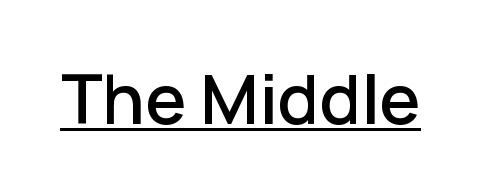
Q: Is the text italic (slanted)? A: No, it is upright.
Q: Is the typeface a serif or a sans-serif typeface? A: Sans-serif.
Q: Is the text underlined? A: Yes.
Q: Is the spacing between letters normal or unusually wide? A: Normal.
Q: Width (condensed, normal, or wide)? A: Normal.
Q: Stroke contrast? A: Low.
Q: x-height? A: Medium.
Q: Monospaced? A: No.
